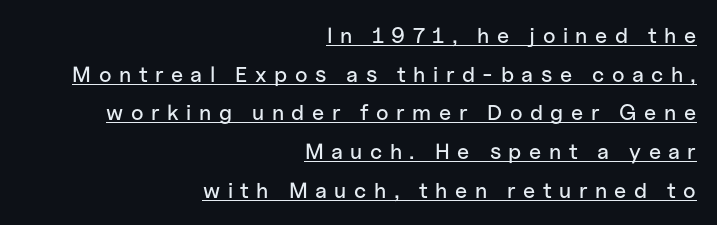
{"italic": "no", "underline": "yes", "align": "right", "line_spacing_ratio": 1.76, "letter_spacing": "wide", "letter_spacing_em": 0.34, "glyph_px": 22}
